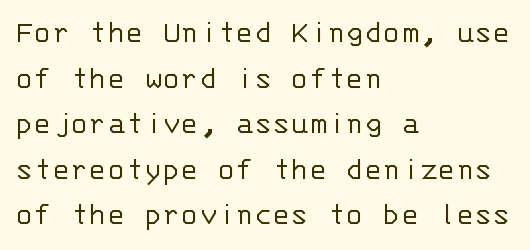
{"serif": "no", "italic": "no", "bold": "no", "weight": "light", "width": "normal", "stroke_contrast": "low", "x_height": "large", "monospaced": "yes", "underline": "no", "align": "left", "line_spacing": "normal", "line_spacing_ratio": 1.34, "letter_spacing": "normal", "letter_spacing_em": 0.0, "glyph_px": 34}
